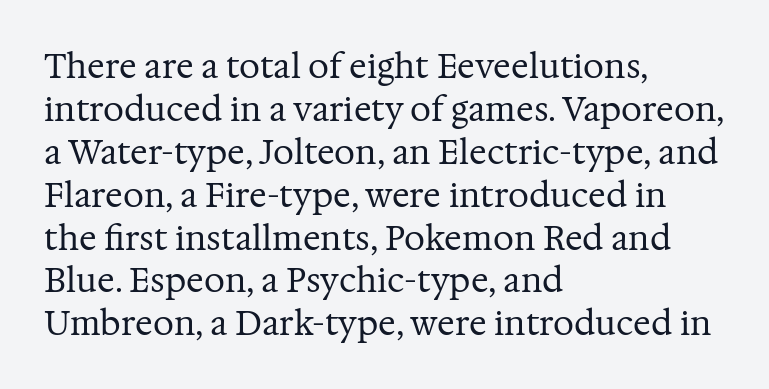
Unbolded letterforms with no extra heft. The type family on display is of the serif kind. Teacher's note: observe the even left margin — that is flush-left alignment. The face used here is proportionally spaced, like ordinary book or web type.
